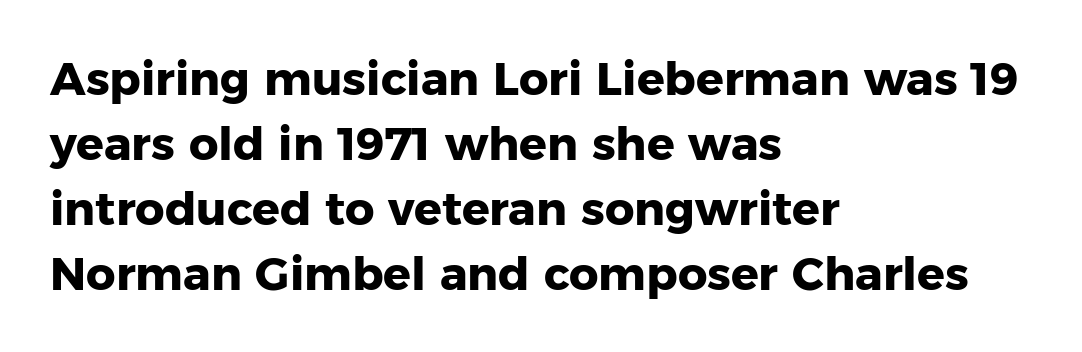
{"serif": "no", "italic": "no", "bold": "yes", "weight": "heavy", "width": "normal", "stroke_contrast": "low", "x_height": "medium", "monospaced": "no", "underline": "no", "align": "left", "line_spacing": "normal", "line_spacing_ratio": 1.41, "letter_spacing": "normal", "letter_spacing_em": 0.0, "glyph_px": 46}
